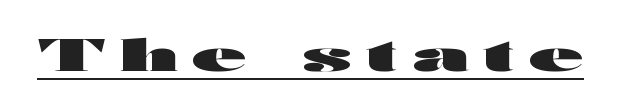
When letters stand straight like this, we call the style roman or upright. Does a line run under the words? Yes, clearly. These words are printed bold, with thick strokes throughout. Letter spacing: wide. Stroke terminals: plain, sans-serif. The rendering uses natural spacing where letterforms have individual widths.
